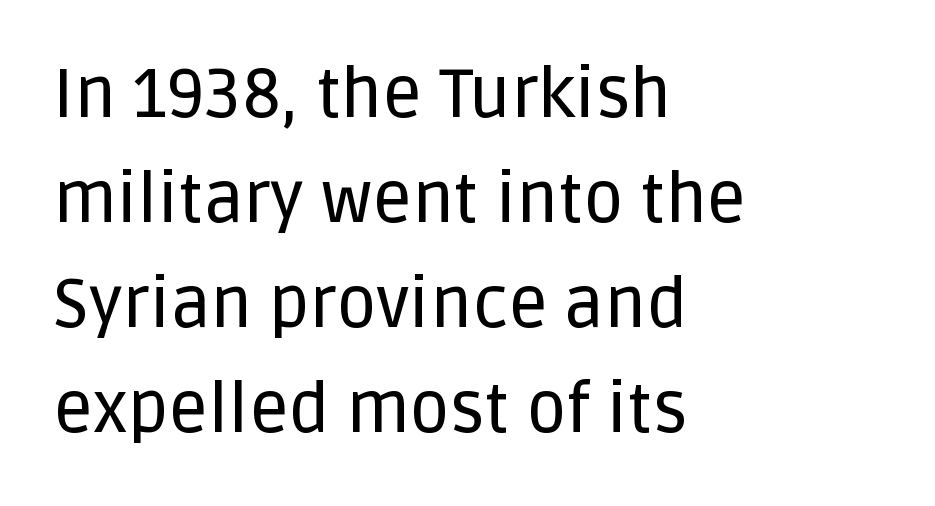
The letterforms sit shoulder to shoulder at normal distance. Is this a sans? Yes — the strokes have no serifs. The space beneath each line is pristine and unruled. The passage is arranged the way most books set body copy — flush left.
